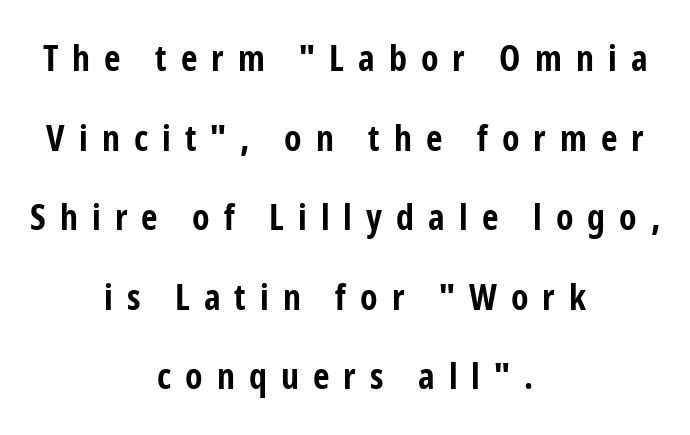
The image shows 36 px bold, condensed sans-serif type, upright; set centered, loose line spacing (2.21x), unusually wide letter spacing (+0.39 em), not underlined; low stroke contrast and a medium x-height.
